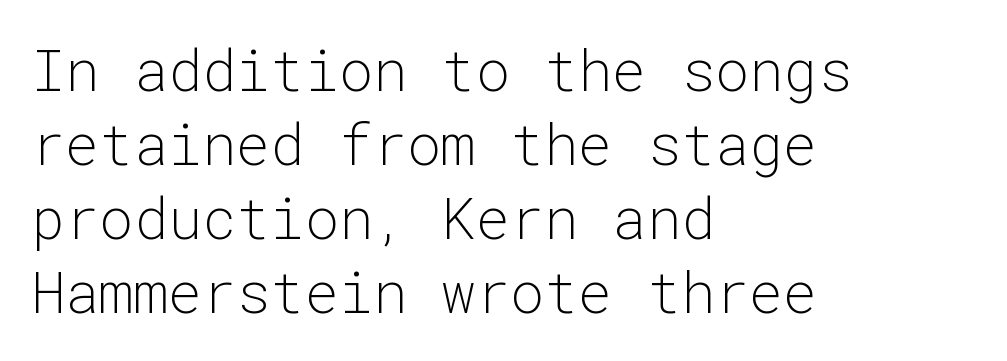
{"serif": "no", "italic": "no", "bold": "no", "weight": "light", "width": "normal", "stroke_contrast": "low", "x_height": "medium", "monospaced": "yes", "underline": "no", "align": "left", "line_spacing": "normal", "line_spacing_ratio": 1.3, "letter_spacing": "normal", "letter_spacing_em": 0.0, "glyph_px": 57}
